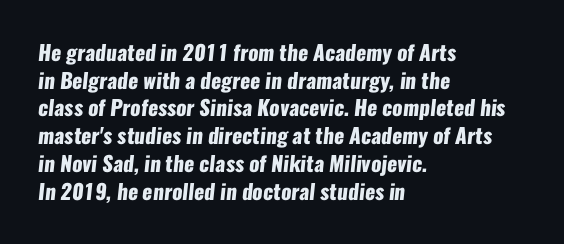
Summary of vertical rhythm: regular, with standard interline spacing. The tracking reads as untouched default to a designer's eye. The baseline area is clear. I'd describe the lettering as bold — thick and assertive. Short and long lines alike share a common starting point at left.
